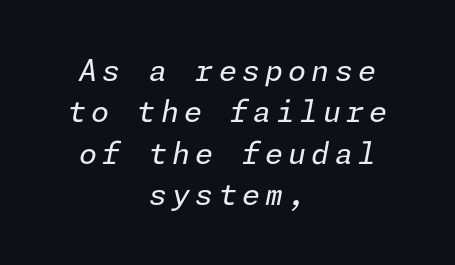
Q: Is the text bold? A: No.
Q: Is the text italic (slanted)? A: Yes, it leans right by about 11 degrees.
Q: Is the text underlined? A: No.
Q: How is the paragraph aligned? A: Centered.
Q: Is the spacing between lines tight, normal or loose? A: Normal.
Q: Width (condensed, normal, or wide)? A: Normal.
Q: Stroke contrast? A: Low.
Q: x-height? A: Medium.
